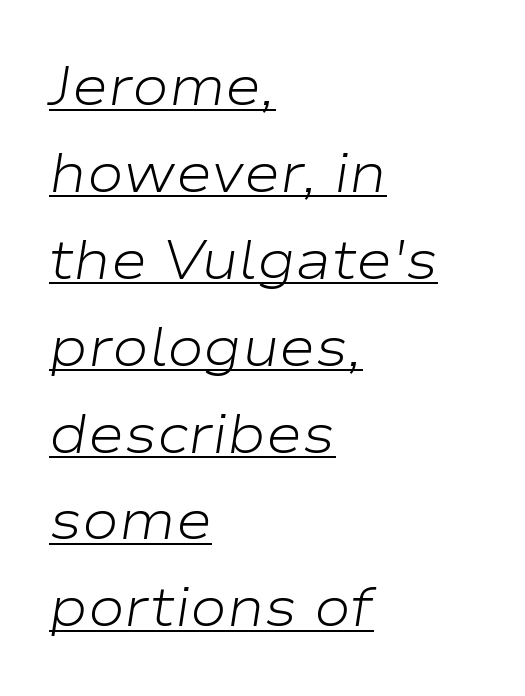
Q: Is the text bold? A: No.
Q: Is the text italic (slanted)? A: Yes, it leans right by about 9 degrees.
Q: Is the text underlined? A: Yes.
Q: How is the paragraph aligned? A: Left-aligned.
Q: Is the spacing between letters normal or unusually wide? A: Normal.
Q: Is the spacing between lines tight, normal or loose? A: Normal.
Q: Width (condensed, normal, or wide)? A: Wide.
Q: Stroke contrast? A: Low.
Q: x-height? A: Medium.
Q: Monospaced? A: No.
